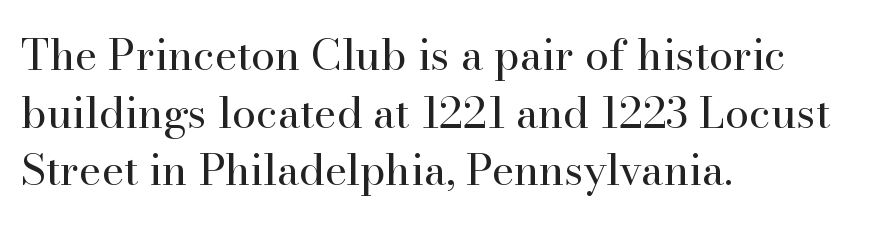
The strip under each line holds only bare page. Are there feet on the stems? There are — it's a serif. Is there any slant? The stems are plumb. The line-height multiplier appears to be the usual default. Weight class: somewhere from thin through regular.
